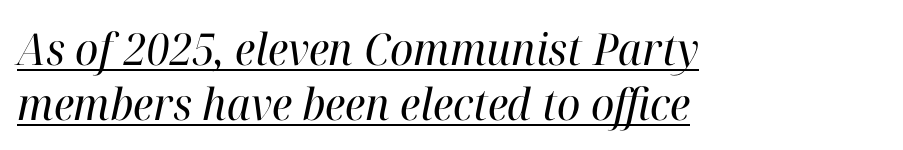
Q: Is the text bold? A: No.
Q: Is the text italic (slanted)? A: Yes, it leans right by about 12 degrees.
Q: Is the typeface a serif or a sans-serif typeface? A: Serif.
Q: Is the text underlined? A: Yes.
Q: How is the paragraph aligned? A: Left-aligned.
Q: Is the spacing between letters normal or unusually wide? A: Normal.
Q: Is the spacing between lines tight, normal or loose? A: Normal.
Q: Width (condensed, normal, or wide)? A: Normal.
Q: Stroke contrast? A: High.
Q: x-height? A: Medium.
Q: Monospaced? A: No.
